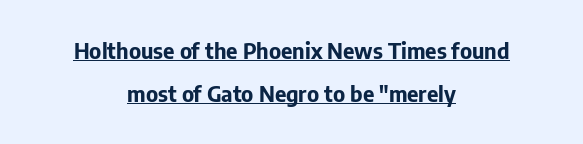
{"italic": "no", "bold": "yes", "underline": "yes", "align": "center", "line_spacing": "loose", "line_spacing_ratio": 1.96, "letter_spacing": "normal", "letter_spacing_em": 0.0, "glyph_px": 22}
